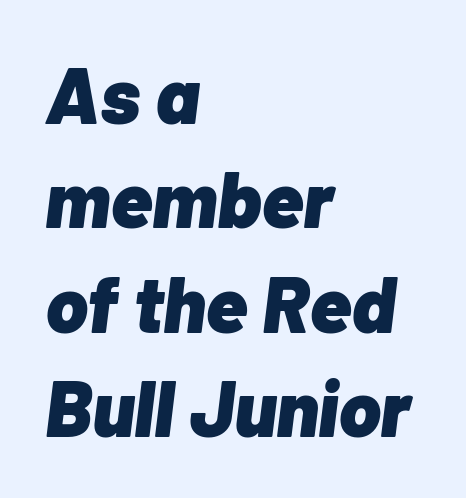
The image shows 79 px heavy type, italic (leaning right); set left-aligned, normal line spacing (1.32x), normal letter spacing, not underlined; low stroke contrast and a medium x-height.
